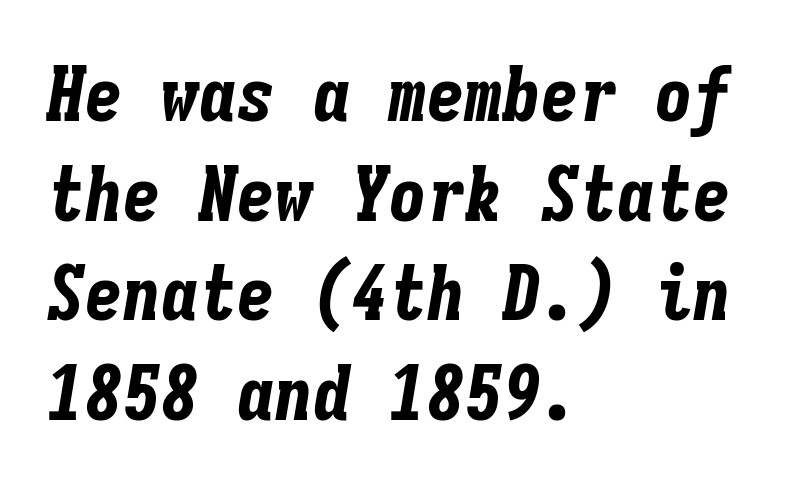
{"italic": "yes", "lean": "right", "slant_degrees": 9, "bold": "yes", "weight": "bold", "width": "condensed", "stroke_contrast": "low", "x_height": "medium", "monospaced": "yes", "underline": "no", "align": "left", "line_spacing": "normal", "line_spacing_ratio": 1.31, "letter_spacing": "normal", "letter_spacing_em": 0.0, "glyph_px": 76}
